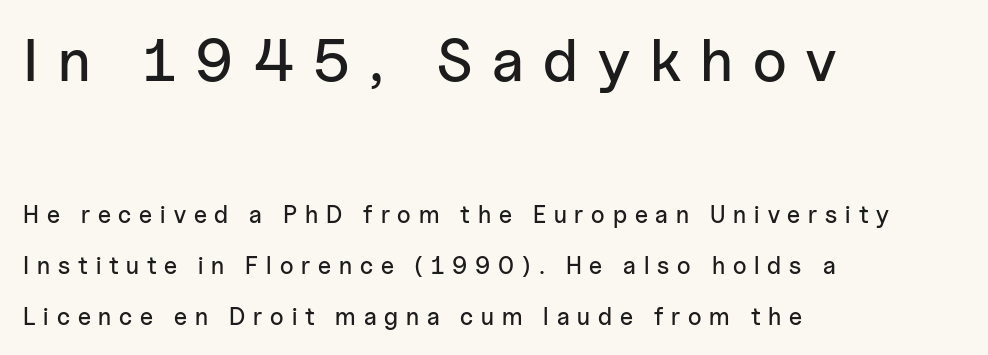
{"serif": "no", "italic": "no", "width": "normal", "stroke_contrast": "low", "x_height": "medium", "monospaced": "no", "underline": "no", "align": "left", "line_spacing": "loose", "line_spacing_ratio": 2.13, "letter_spacing": "wide", "letter_spacing_em": 0.33, "larger_block": "first", "size_ratio": 2.5, "glyph_px": 60}
